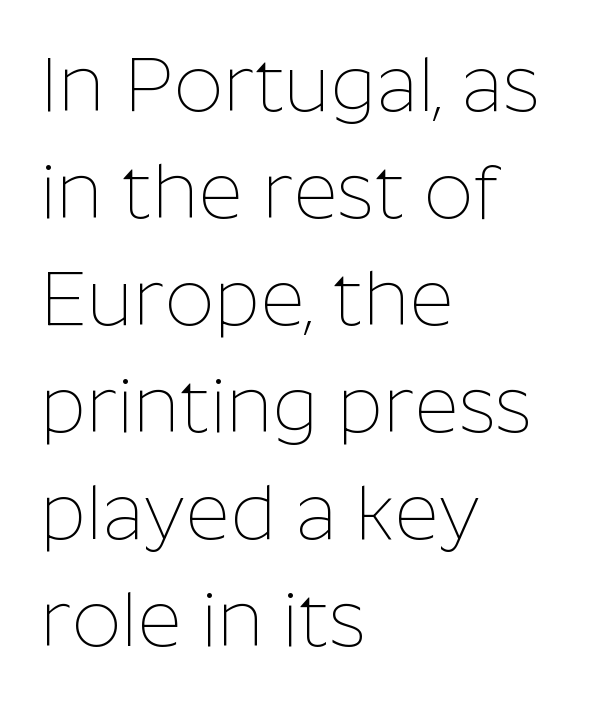
{"serif": "no", "italic": "no", "bold": "no", "weight": "thin", "width": "normal", "stroke_contrast": "low", "x_height": "medium", "monospaced": "no", "underline": "no", "align": "left", "line_spacing": "normal", "line_spacing_ratio": 1.39, "letter_spacing": "normal", "letter_spacing_em": 0.0, "glyph_px": 77}
